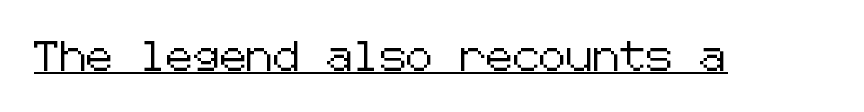
The image shows 30 px sans-serif type, upright; set normal letter spacing, underlined; low stroke contrast and a medium x-height.
